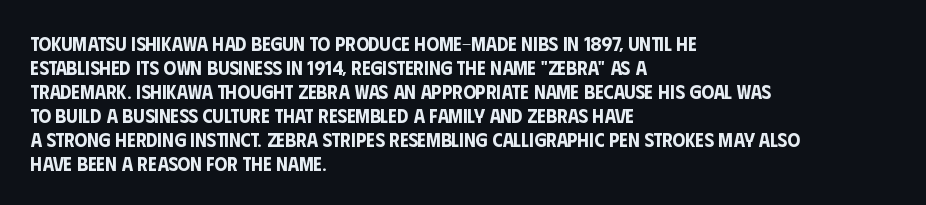
{"italic": "no", "underline": "no", "align": "left", "line_spacing_ratio": 1.2, "letter_spacing": "normal", "letter_spacing_em": 0.0, "glyph_px": 20}
